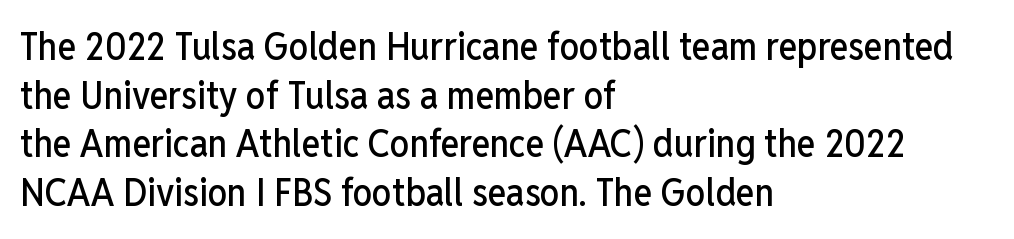
Font category for this specimen: sans-serif. Typeset ragged right — the left edge is the straight one. Line spacing here is normal. The letters advance in unequal steps, a hallmark of proportional type. There is no visible air inserted between adjacent glyphs.
